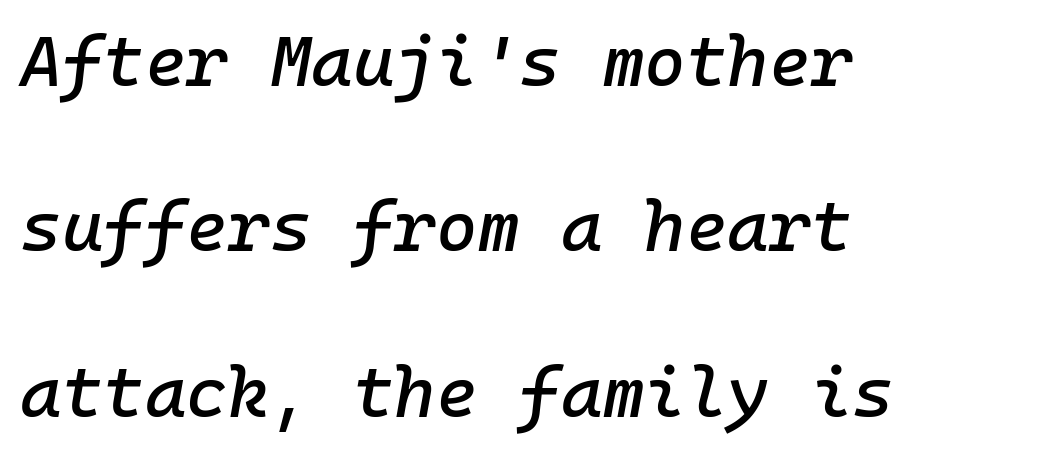
{"italic": "yes", "lean": "right", "slant_degrees": 10, "width": "normal", "stroke_contrast": "low", "x_height": "medium", "monospaced": "yes", "underline": "no", "align": "left", "line_spacing": "loose", "line_spacing_ratio": 2.33, "letter_spacing": "normal", "letter_spacing_em": 0.0, "glyph_px": 71}
